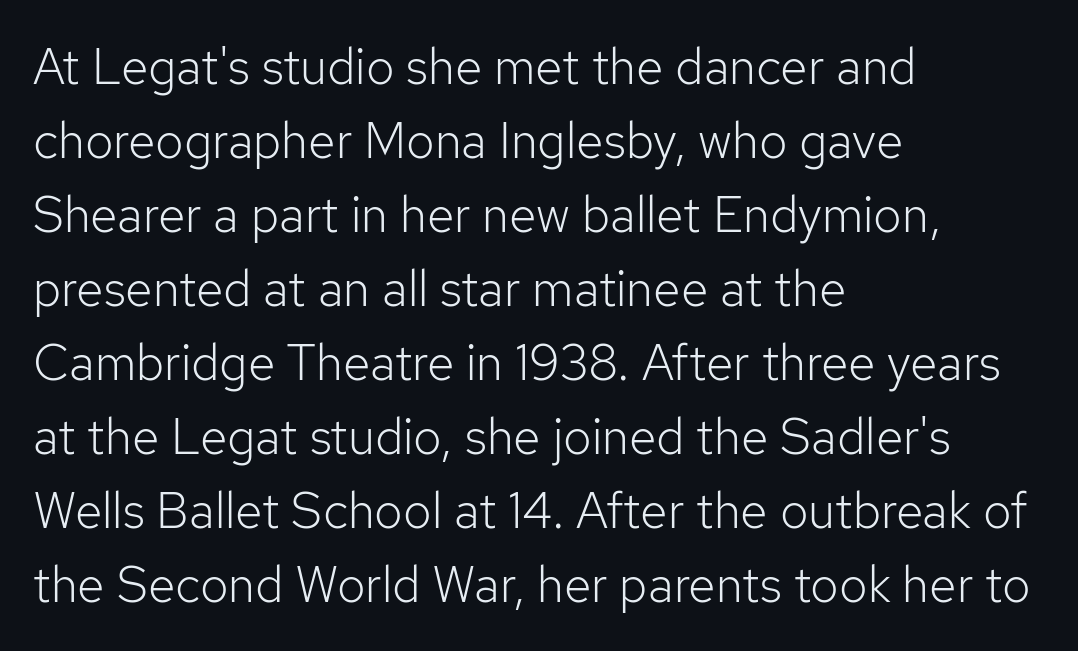
Q: Is the text bold? A: No.
Q: Is the text italic (slanted)? A: No, it is upright.
Q: Is the typeface a serif or a sans-serif typeface? A: Sans-serif.
Q: Is the text underlined? A: No.
Q: How is the paragraph aligned? A: Left-aligned.
Q: Is the spacing between letters normal or unusually wide? A: Normal.
Q: Is the spacing between lines tight, normal or loose? A: Normal.
Q: Width (condensed, normal, or wide)? A: Normal.
Q: Stroke contrast? A: Low.
Q: x-height? A: Medium.
Q: Monospaced? A: No.
